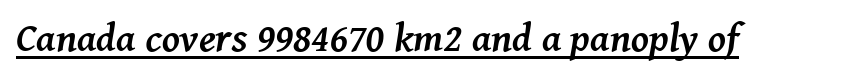
{"serif": "yes", "italic": "yes", "lean": "right", "slant_degrees": 8, "bold": "yes", "weight": "semibold", "width": "normal", "stroke_contrast": "medium", "x_height": "medium", "monospaced": "no", "underline": "yes", "letter_spacing": "normal", "letter_spacing_em": 0.0, "glyph_px": 40}
